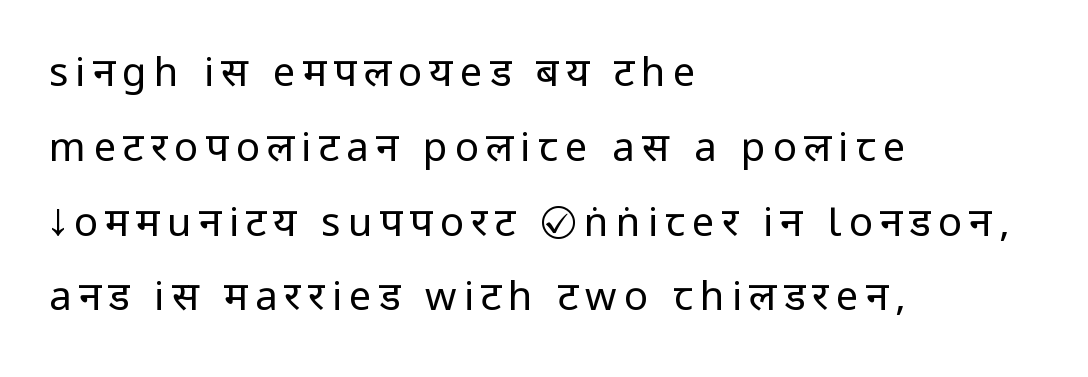
Nothing sits at the stroke ends, so this counts as sans-serif. Honestly, there is no underline to notice here at all. Alignment: flush left. The font sits on the lighter half of the weight spectrum, regular included. Rendered with straight, roman letterforms.
